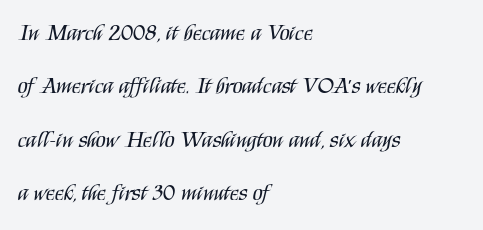
Q: Is the text bold? A: No.
Q: Is the text italic (slanted)? A: Yes.
Q: Is the text underlined? A: No.
Q: How is the paragraph aligned? A: Left-aligned.
Q: Is the spacing between letters normal or unusually wide? A: Normal.
Q: Is the spacing between lines tight, normal or loose? A: Loose.
